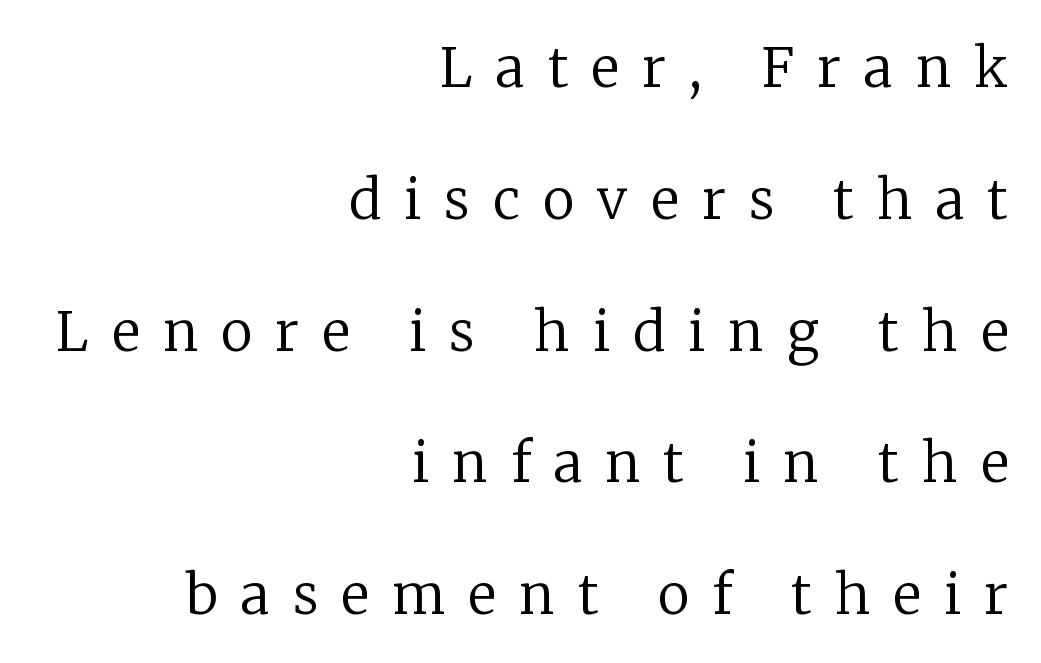
Q: Is the text bold? A: No.
Q: Is the text italic (slanted)? A: No, it is upright.
Q: Is the typeface a serif or a sans-serif typeface? A: Serif.
Q: Is the text underlined? A: No.
Q: How is the paragraph aligned? A: Right-aligned.
Q: Is the spacing between letters normal or unusually wide? A: Unusually wide.
Q: Is the spacing between lines tight, normal or loose? A: Loose.
Q: Width (condensed, normal, or wide)? A: Normal.
Q: Stroke contrast? A: Low.
Q: x-height? A: Medium.
Q: Monospaced? A: No.
